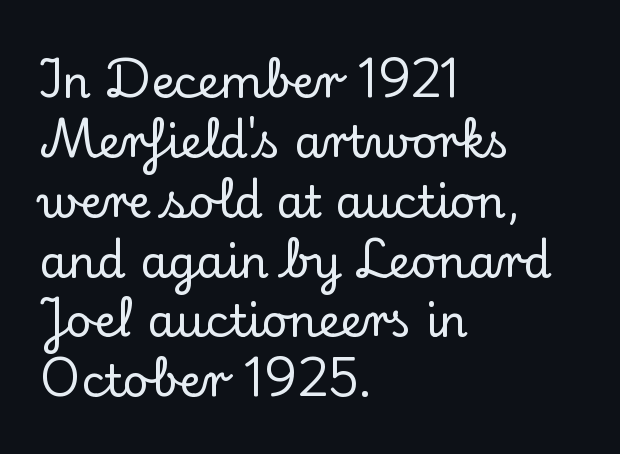
{"serif": "yes", "italic": "no", "width": "normal", "stroke_contrast": "low", "x_height": "small", "monospaced": "no", "underline": "no", "align": "left", "line_spacing": "normal", "line_spacing_ratio": 1.33, "letter_spacing": "normal", "letter_spacing_em": 0.0, "glyph_px": 45}
